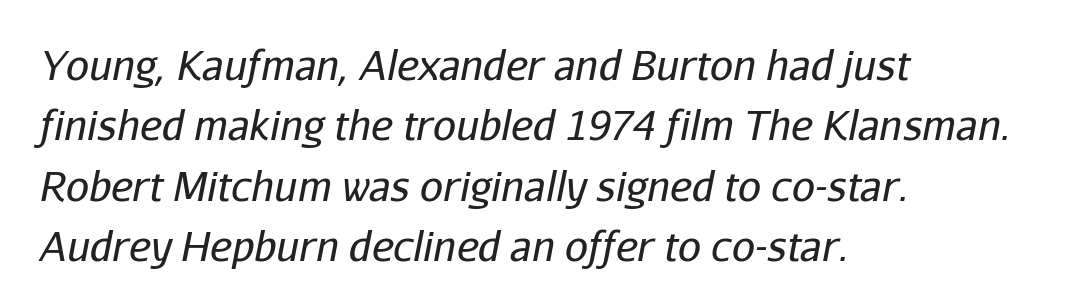
Q: Is the text bold? A: No.
Q: Is the text italic (slanted)? A: Yes, it leans right by about 11 degrees.
Q: Is the text underlined? A: No.
Q: How is the paragraph aligned? A: Left-aligned.
Q: Is the spacing between letters normal or unusually wide? A: Normal.
Q: Is the spacing between lines tight, normal or loose? A: Normal.
Q: Width (condensed, normal, or wide)? A: Normal.
Q: Stroke contrast? A: Low.
Q: x-height? A: Medium.
Q: Monospaced? A: No.
